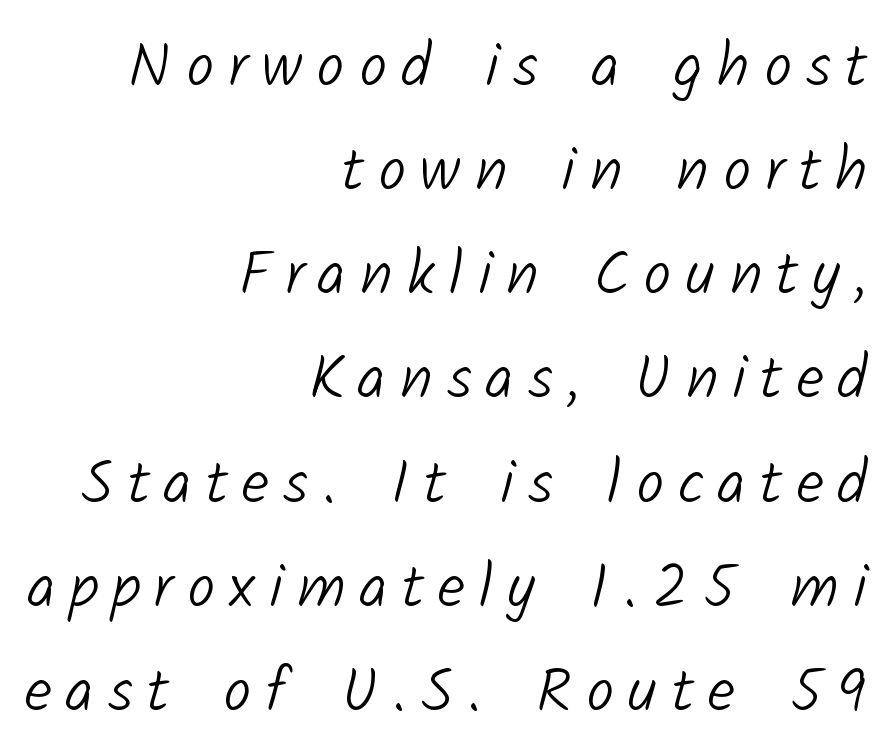
The image shows 62 px light sans-serif type; set right-aligned, normal line spacing (1.68x), unusually wide letter spacing (+0.23 em), not underlined; low stroke contrast and a medium x-height.
